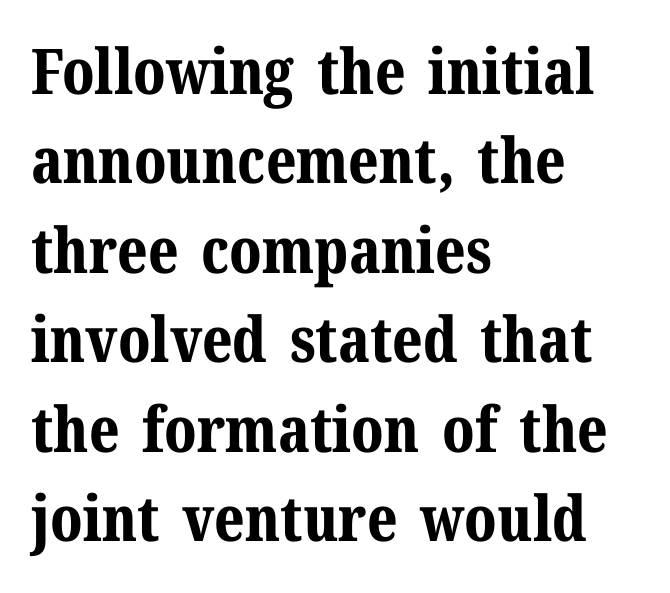
Where is the straight margin? On the left. In terms of letterspacing, this is plain default setting. Posture: vertical. Descender tails drop into unmarked territory.
